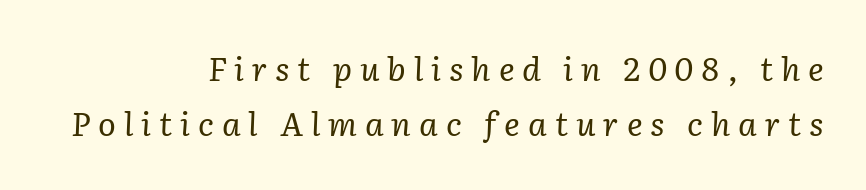
The image shows 33 px regular-weight serif type, italic (leaning right); set right-aligned, normal line spacing (1.68x), unusually wide letter spacing (+0.24 em), not underlined; low stroke contrast and a medium x-height.
